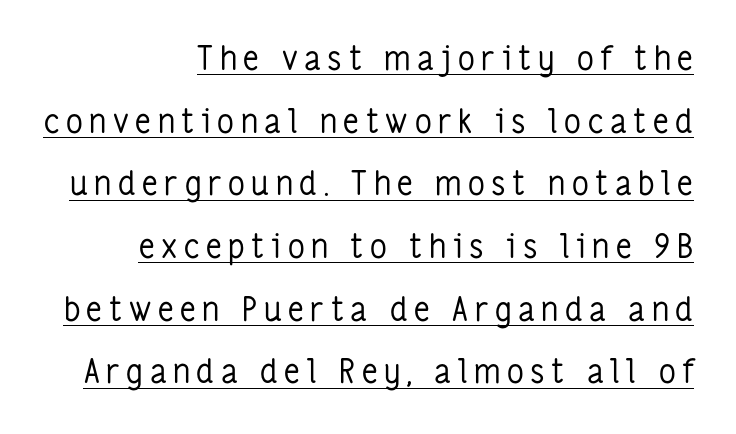
{"serif": "no", "italic": "no", "bold": "no", "weight": "regular", "width": "condensed", "stroke_contrast": "low", "x_height": "medium", "monospaced": "no", "underline": "yes", "align": "right", "line_spacing": "loose", "line_spacing_ratio": 1.9, "letter_spacing": "wide", "letter_spacing_em": 0.2, "glyph_px": 33}
